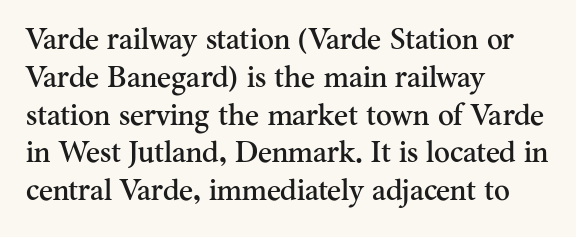
{"serif": "yes", "italic": "no", "width": "normal", "stroke_contrast": "medium", "x_height": "small", "monospaced": "no", "underline": "no", "align": "left", "line_spacing": "normal", "line_spacing_ratio": 1.26, "letter_spacing": "normal", "letter_spacing_em": 0.0, "glyph_px": 30}
